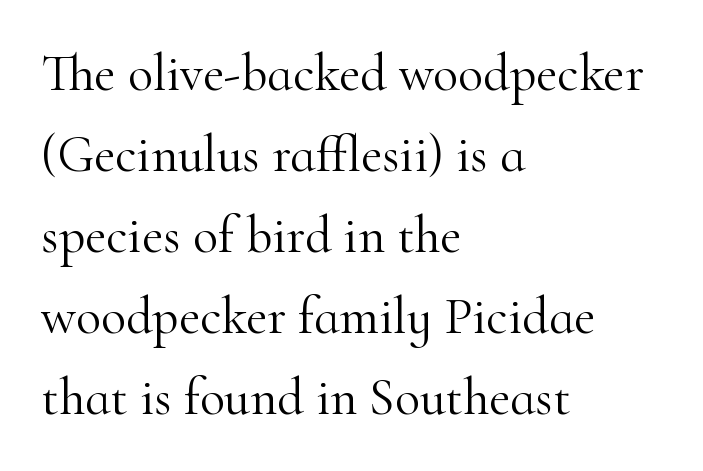
The image shows 52 px light serif type, upright; set left-aligned, normal line spacing (1.56x), normal letter spacing, not underlined; high stroke contrast and a small x-height.
